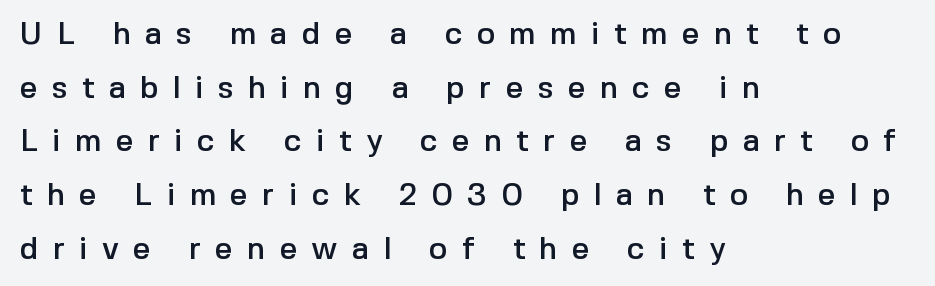
Q: Is the text italic (slanted)? A: No, it is upright.
Q: Is the typeface a serif or a sans-serif typeface? A: Sans-serif.
Q: Is the text underlined? A: No.
Q: How is the paragraph aligned? A: Left-aligned.
Q: Is the spacing between letters normal or unusually wide? A: Unusually wide.
Q: Width (condensed, normal, or wide)? A: Normal.
Q: x-height? A: Medium.
Q: Monospaced? A: No.
